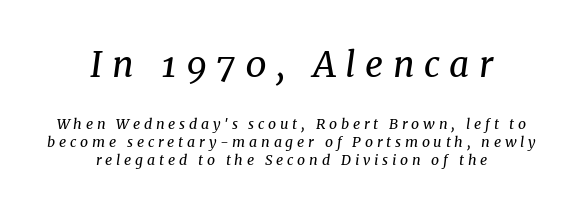
The image shows 35 px regular-weight serif type, italic (leaning right); set centered, normal line spacing (1.29x), unusually wide letter spacing (+0.27 em), not underlined; the first (top) block is 2.5x larger; medium stroke contrast and a medium x-height.
